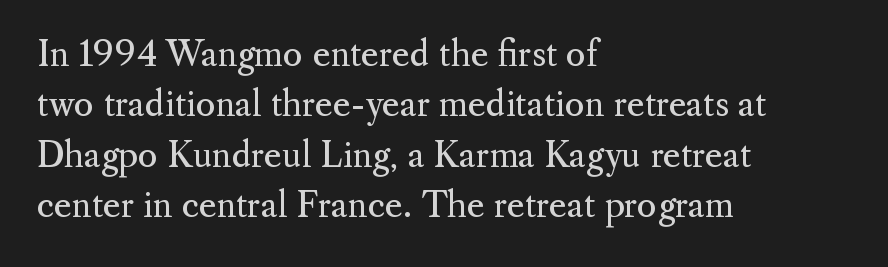
Q: Is the text bold? A: No.
Q: Is the text italic (slanted)? A: No, it is upright.
Q: Is the typeface a serif or a sans-serif typeface? A: Serif.
Q: Is the text underlined? A: No.
Q: How is the paragraph aligned? A: Left-aligned.
Q: Is the spacing between letters normal or unusually wide? A: Normal.
Q: Is the spacing between lines tight, normal or loose? A: Normal.
Q: Width (condensed, normal, or wide)? A: Normal.
Q: Stroke contrast? A: Medium.
Q: x-height? A: Small.
Q: Monospaced? A: No.
